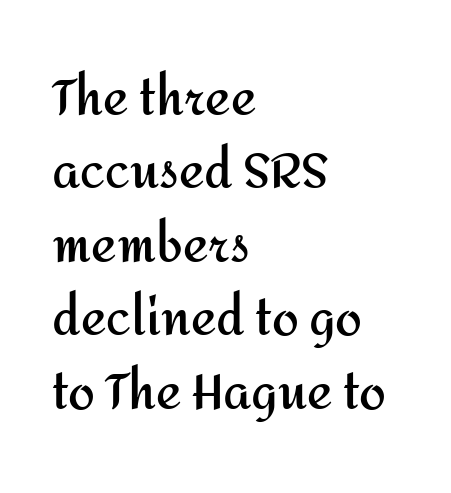
The image shows 48 px semibold sans-serif type, upright; set left-aligned, normal line spacing (1.53x), normal letter spacing, not underlined; medium stroke contrast and a medium x-height.
